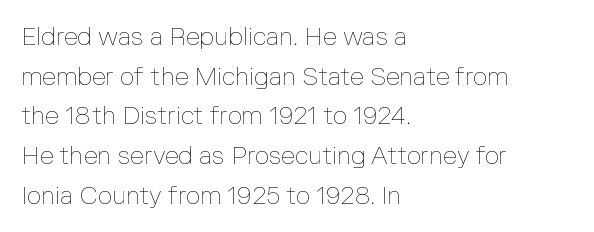
The image shows 25 px text type, upright; set left-aligned, normal line spacing (1.59x), normal letter spacing, not underlined.
